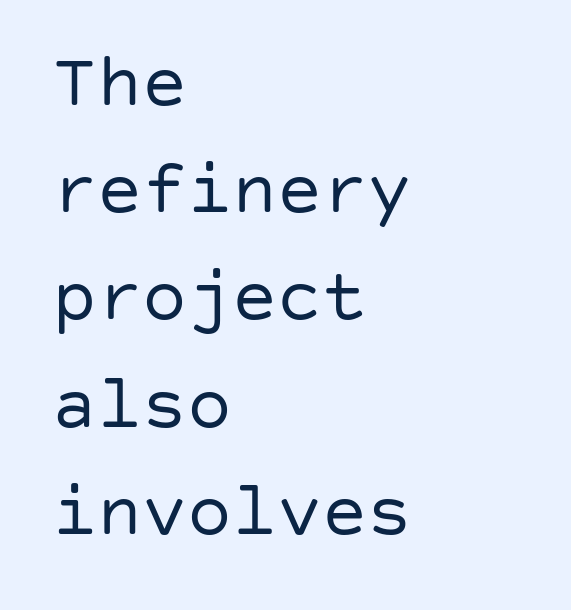
Tracking here is standard; glyphs follow each other at the usual distance. The foot of each line stays bare and open. The face looks like a standard text weight, possibly lighter. A classic flush-left, rag-right setting is used for this passage.
